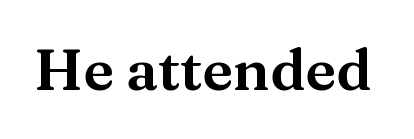
The horizontal fit of the characters is conventional and even. The passage shown is not underscored anywhere. The characters display serif detailing at their extremities. Character widths vary here, with narrow letters taking less room than wide ones. This sample uses an upright cut, with every glyph sitting square on the baseline.
